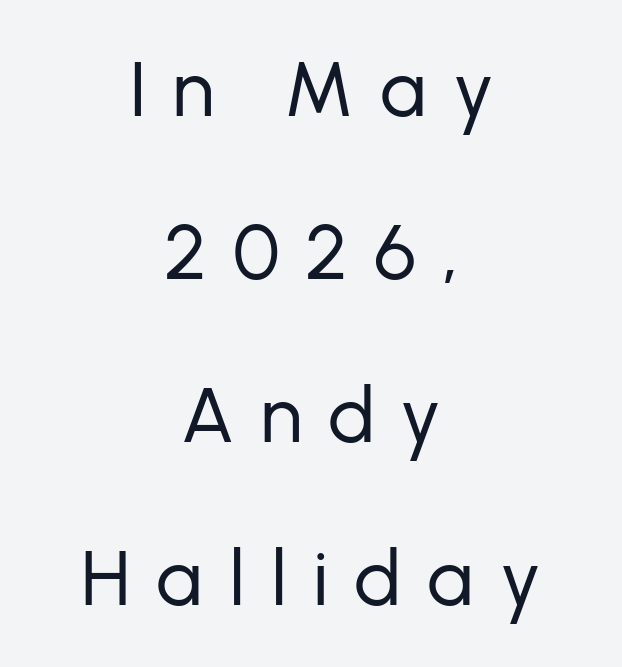
{"serif": "no", "italic": "no", "bold": "no", "weight": "regular", "width": "normal", "stroke_contrast": "low", "x_height": "medium", "monospaced": "no", "underline": "no", "align": "center", "line_spacing": "loose", "line_spacing_ratio": 2.09, "letter_spacing": "wide", "letter_spacing_em": 0.33, "glyph_px": 78}
